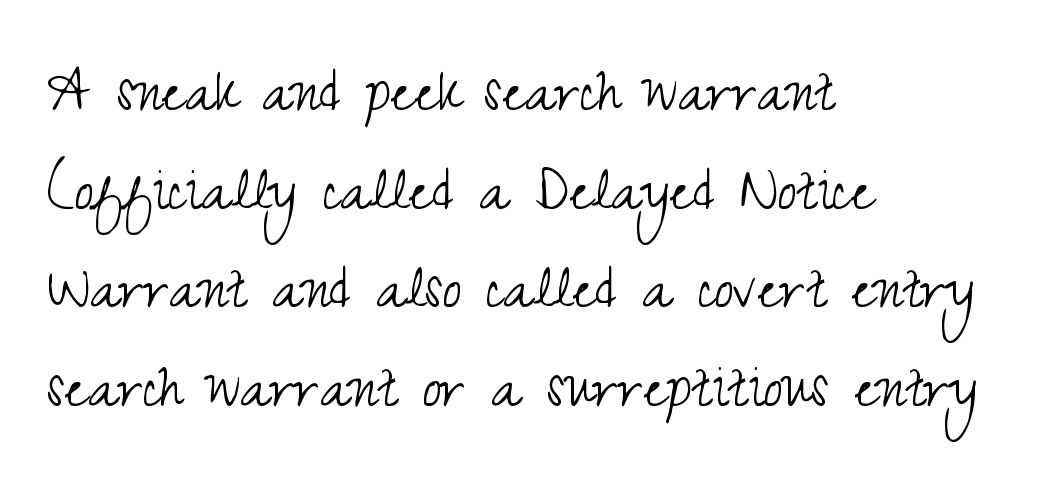
The image shows 68 px light, condensed sans-serif type, upright; set left-aligned, normal line spacing (1.45x), normal letter spacing, not underlined; medium stroke contrast and a small x-height.
